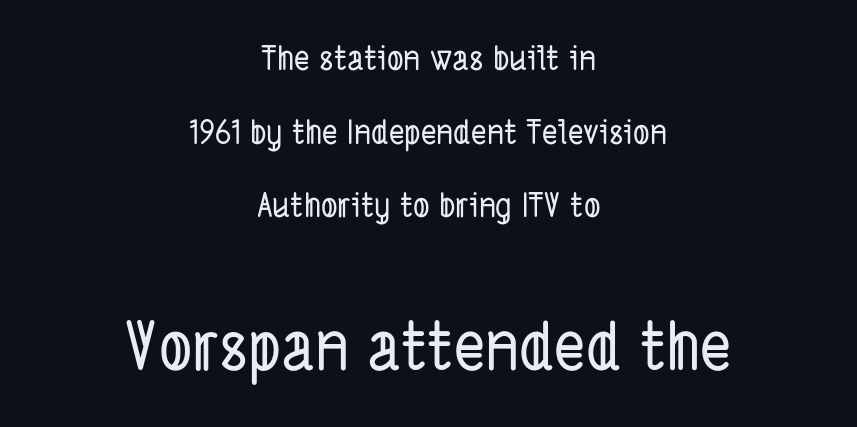
The image shows 66 px condensed sans-serif type; set centered, loose line spacing (2.23x), normal letter spacing, not underlined; the second (bottom) block is 2.0x larger; low stroke contrast and a medium x-height.
